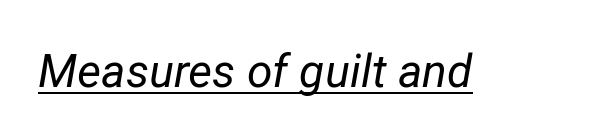
{"italic": "yes", "lean": "right", "slant_degrees": 12, "bold": "no", "weight": "regular", "width": "normal", "stroke_contrast": "low", "x_height": "medium", "monospaced": "no", "underline": "yes", "letter_spacing": "normal", "letter_spacing_em": 0.0, "glyph_px": 46}
